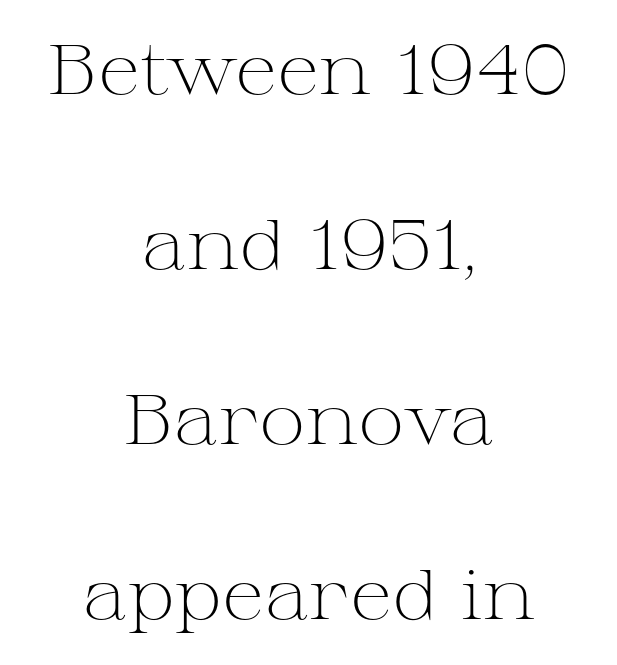
The image shows 70 px light, wide serif type, upright; set centered, loose line spacing (2.5x), normal letter spacing, not underlined; medium stroke contrast and a medium x-height.
